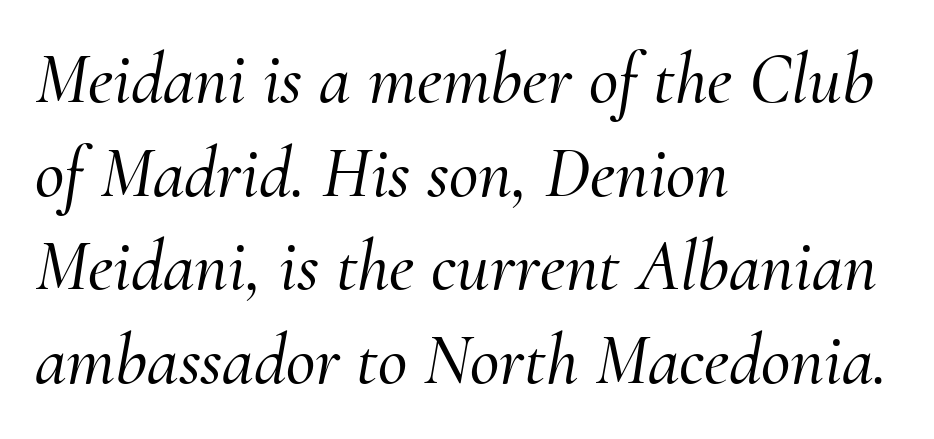
{"serif": "yes", "italic": "yes", "lean": "right", "slant_degrees": 10, "width": "normal", "stroke_contrast": "medium", "x_height": "small", "monospaced": "no", "underline": "no", "align": "left", "line_spacing": "normal", "line_spacing_ratio": 1.3, "letter_spacing": "normal", "letter_spacing_em": 0.0, "glyph_px": 72}
